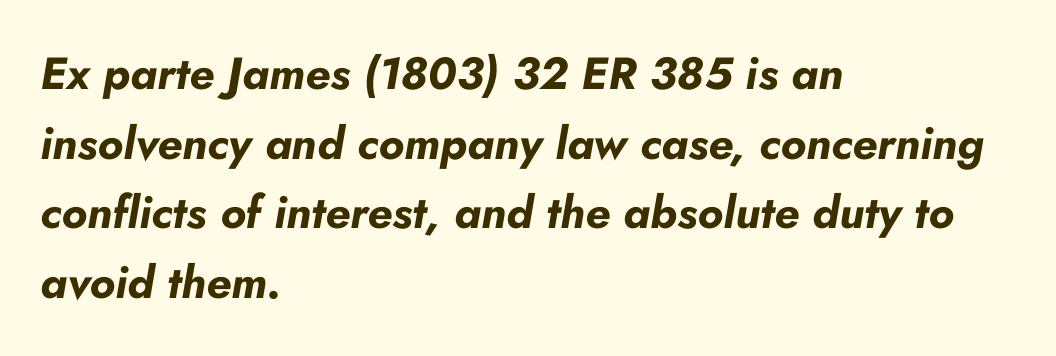
The image shows 45 px bold type, italic (leaning right); set left-aligned, normal line spacing (1.55x), normal letter spacing, not underlined; low stroke contrast and a small x-height.
